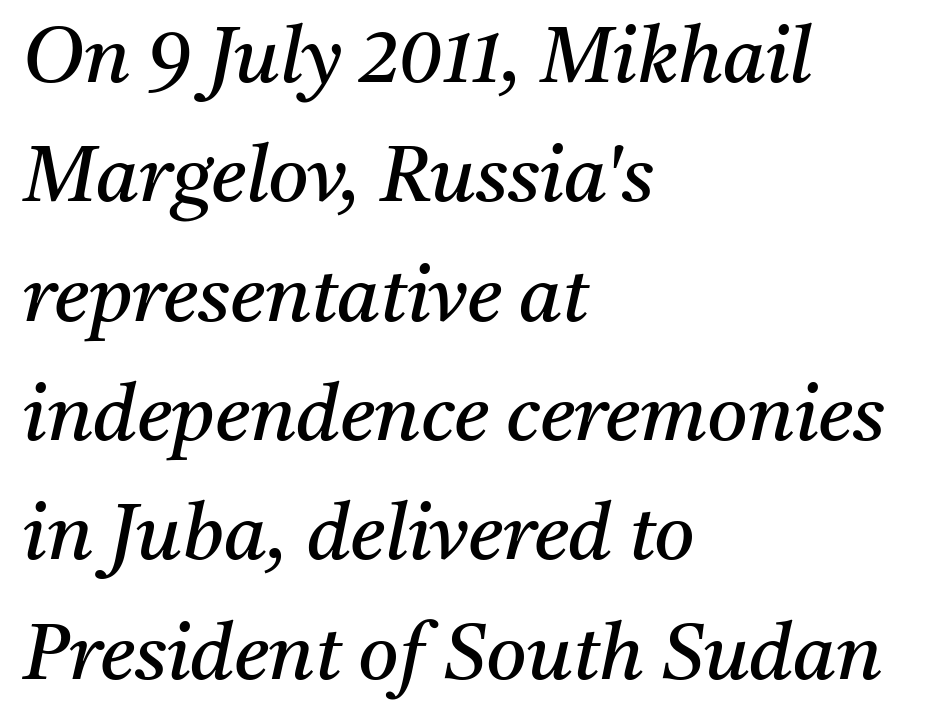
The image shows 78 px regular-weight serif type, italic (leaning right); set left-aligned, normal line spacing (1.53x), normal letter spacing, not underlined; medium stroke contrast and a medium x-height.
